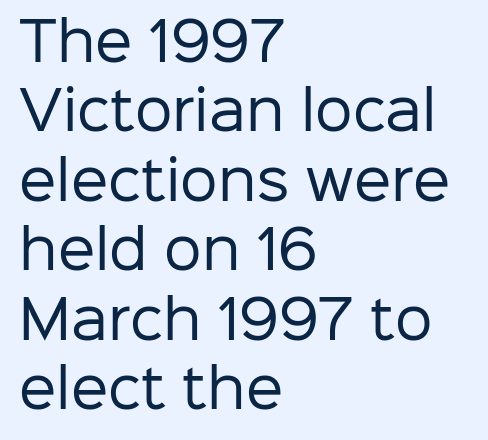
{"serif": "no", "italic": "no", "bold": "no", "weight": "regular", "width": "normal", "stroke_contrast": "low", "x_height": "medium", "monospaced": "no", "underline": "no", "align": "left", "line_spacing": "normal", "line_spacing_ratio": 1.31, "letter_spacing": "normal", "letter_spacing_em": 0.0, "glyph_px": 53}
